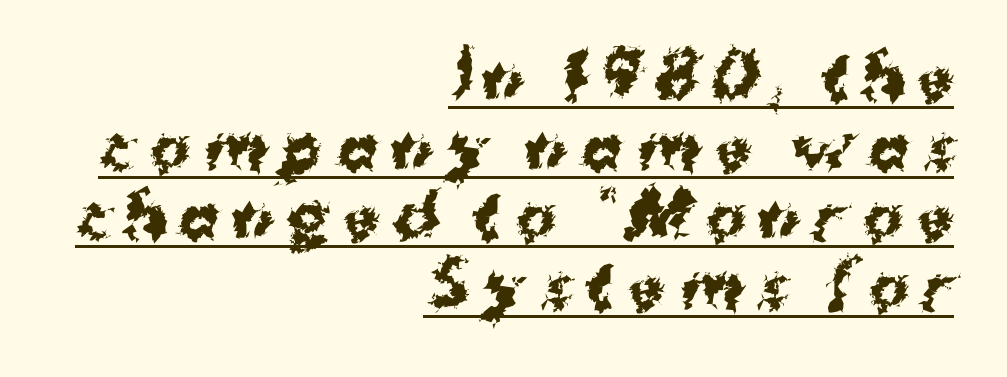
The image shows 60 px bold sans-serif type; set right-aligned, line spacing 1.16x, unusually wide letter spacing (+0.22 em), underlined; medium stroke contrast and a medium x-height.
